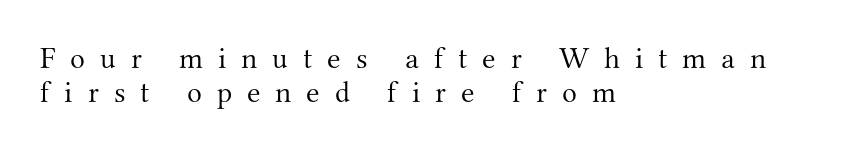
Q: Is the text bold? A: No.
Q: Is the text italic (slanted)? A: No, it is upright.
Q: Is the typeface a serif or a sans-serif typeface? A: Serif.
Q: Is the text underlined? A: No.
Q: How is the paragraph aligned? A: Left-aligned.
Q: Is the spacing between letters normal or unusually wide? A: Unusually wide.
Q: Is the spacing between lines tight, normal or loose? A: Tight.
Q: Width (condensed, normal, or wide)? A: Normal.
Q: Stroke contrast? A: Medium.
Q: x-height? A: Small.
Q: Monospaced? A: No.
